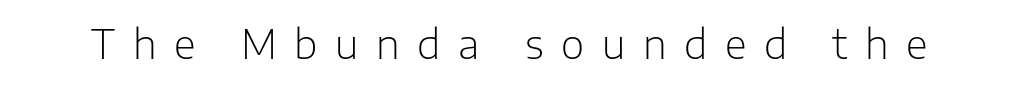
Anything drawn beneath the words? Only blank space. Check where the strokes stop: nothing finishes them off — pure sans. Notice how the stems are strictly vertical — no italics here. The face used here is proportionally spaced, like ordinary book or web type. Words appear elongated and porous because spacing is wide. Weight: not bold — regular or lighter.
